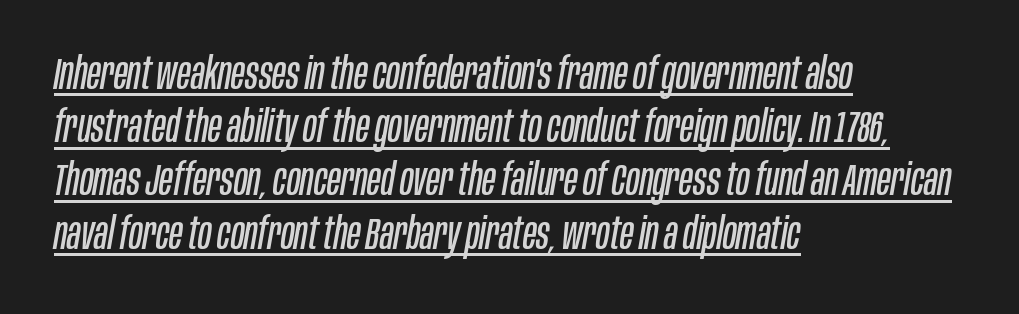
The image shows 44 px regular-weight, condensed type, italic (leaning right); set left-aligned, line spacing 1.21x, normal letter spacing, underlined; low stroke contrast and a large x-height.
